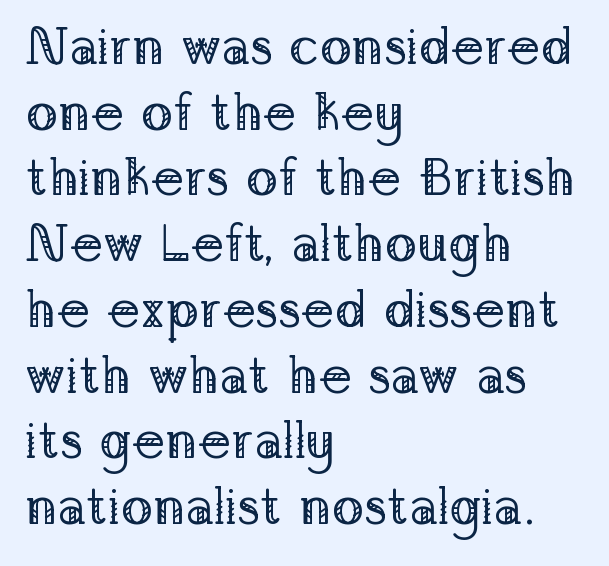
Unlike a clean sans, this face finishes its strokes with serifs. The text block is weighted toward the left margin, trailing off unevenly rightward. Character widths vary here, with narrow letters taking less room than wide ones. A roman cut, with each character standing at attention. Bold? No — there's no thickening of the strokes.
